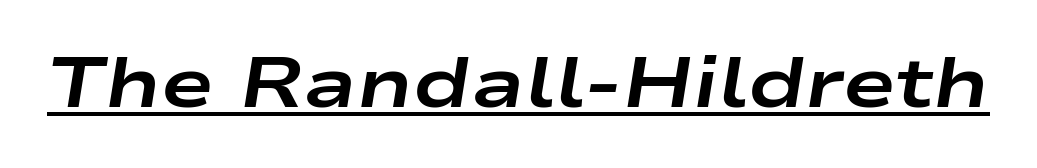
The image shows 71 px bold, wide type, italic (leaning right); set normal letter spacing, underlined; low stroke contrast and a medium x-height.
